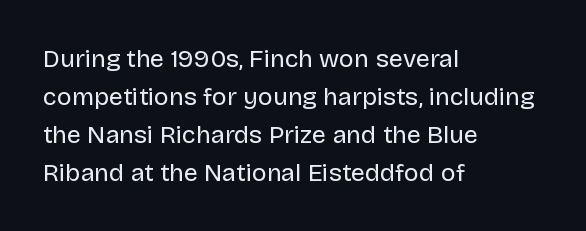
The font's upright variant was chosen for this text. The specimen omits any rule beneath the text block's lines. All the whitespace from short lines collects on the right. Tracking here is standard; glyphs follow each other at the usual distance.
